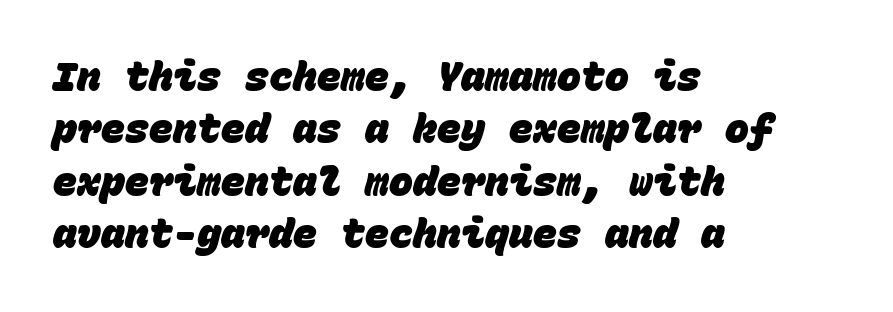
Q: Is the text bold? A: Yes.
Q: Is the typeface a serif or a sans-serif typeface? A: Sans-serif.
Q: Is the text underlined? A: No.
Q: How is the paragraph aligned? A: Left-aligned.
Q: Is the spacing between letters normal or unusually wide? A: Normal.
Q: Is the spacing between lines tight, normal or loose? A: Normal.
Q: Width (condensed, normal, or wide)? A: Normal.
Q: Stroke contrast? A: Low.
Q: x-height? A: Large.
Q: Monospaced? A: Yes.
